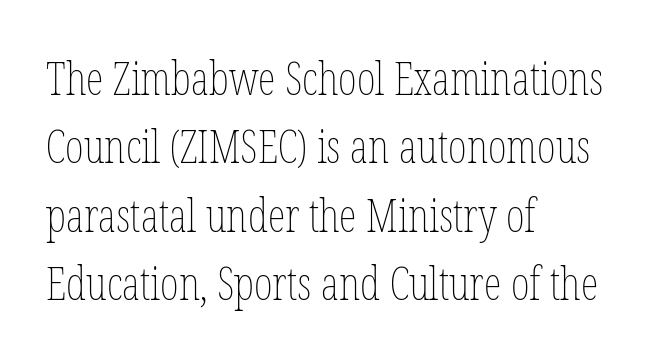
The passage is arranged the way most books set body copy — flush left. The gap between lines stays unmarked. Is this a fixed-width face? No — the glyphs have proportional, varying widths. The block of text has a typical density, with ordinary space between rows. The lettering holds an erect, upright posture throughout.
